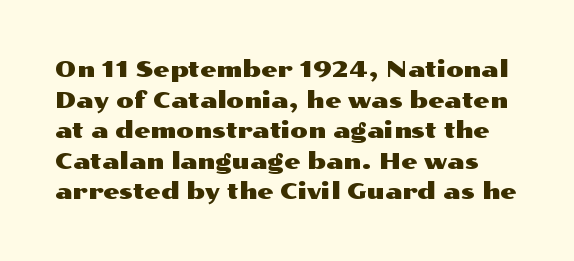
The image shows 23 px text type, upright; set normal line spacing (1.33x), normal letter spacing, not underlined.
